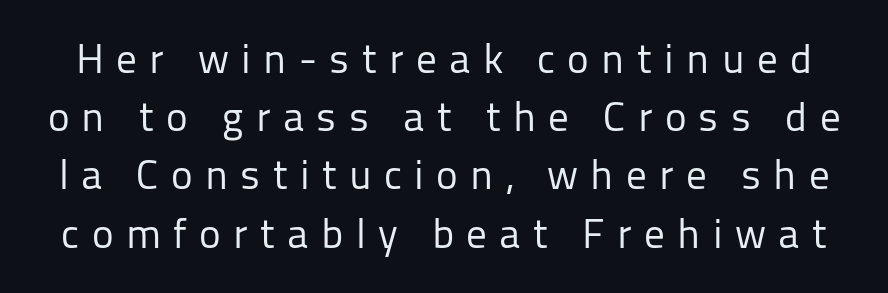
The image shows 41 px regular-weight sans-serif type, upright; set normal line spacing (1.42x), unusually wide letter spacing (+0.3 em), not underlined; low stroke contrast and a medium x-height.
